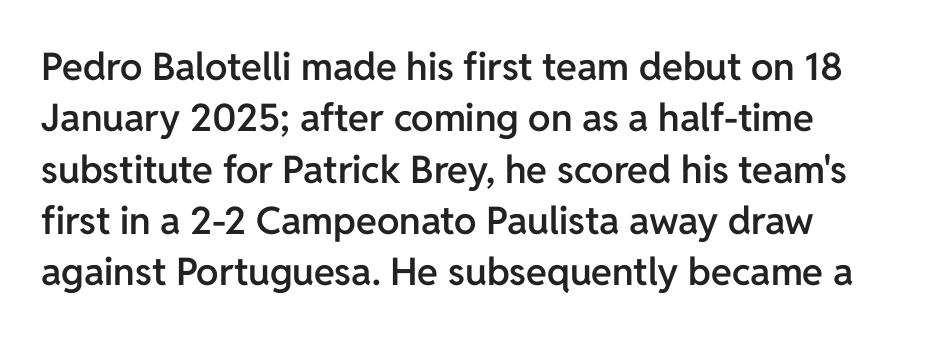
The image shows 38 px semibold sans-serif type, upright; set normal line spacing (1.35x), normal letter spacing, not underlined; low stroke contrast and a medium x-height.
